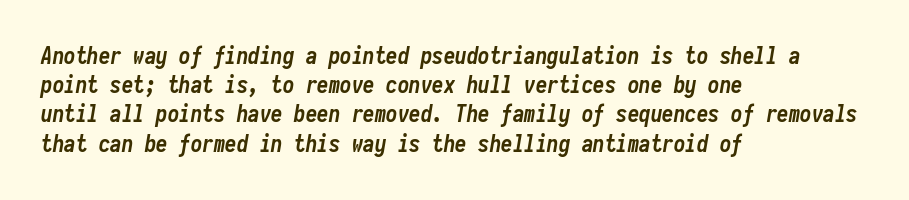
{"italic": "yes", "lean": "right", "slant_degrees": 10, "bold": "yes", "underline": "no", "align": "left", "line_spacing": "normal", "line_spacing_ratio": 1.27, "letter_spacing": "normal", "letter_spacing_em": 0.0, "glyph_px": 23}
